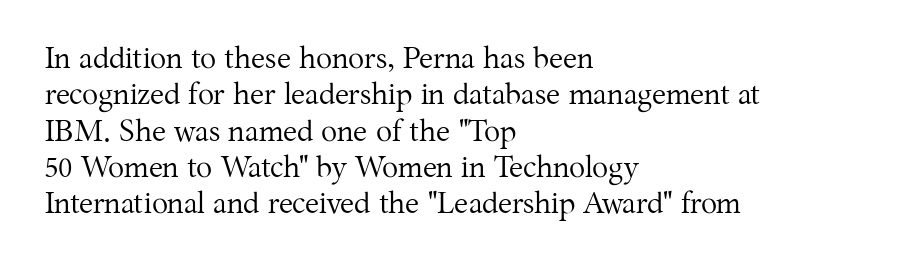
Short note: letters normally spaced. Just letters on the line, the space beneath them empty. The typesetting does not lean heavy: it is not bold. Short and long lines alike share a common starting point at left. Style check: upright. To sum up the face: it has serifs.
